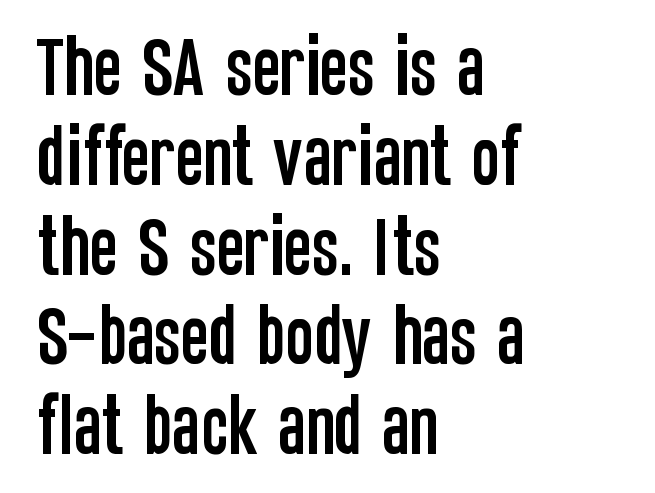
Q: Is the text italic (slanted)? A: No, it is upright.
Q: Is the typeface a serif or a sans-serif typeface? A: Sans-serif.
Q: Is the text underlined? A: No.
Q: How is the paragraph aligned? A: Left-aligned.
Q: Is the spacing between letters normal or unusually wide? A: Normal.
Q: Is the spacing between lines tight, normal or loose? A: Normal.
Q: Width (condensed, normal, or wide)? A: Condensed.
Q: Stroke contrast? A: Low.
Q: x-height? A: Large.
Q: Monospaced? A: No.
